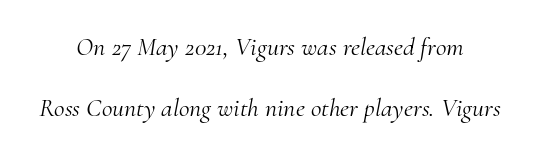
There is no visible air inserted between adjacent glyphs. Designer's note — italics engaged. No letter is thick-stroked: the sample isn't bold. What's the leading like? Stretched, with rows far apart.
